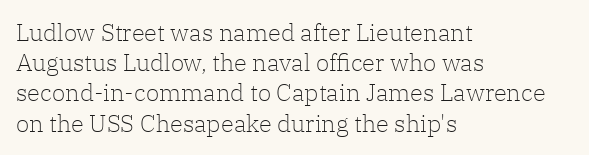
Q: Is the text bold? A: No.
Q: Is the text italic (slanted)? A: No, it is upright.
Q: Is the text underlined? A: No.
Q: How is the paragraph aligned? A: Left-aligned.
Q: Is the spacing between letters normal or unusually wide? A: Normal.
Q: Is the spacing between lines tight, normal or loose? A: Normal.
